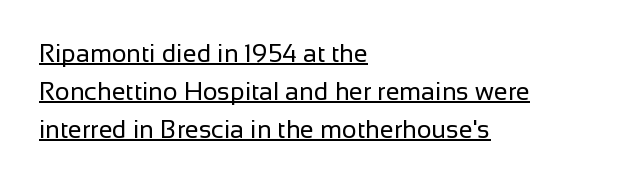
The image shows 25 px text type, upright; set left-aligned, normal line spacing (1.52x), normal letter spacing, underlined.
